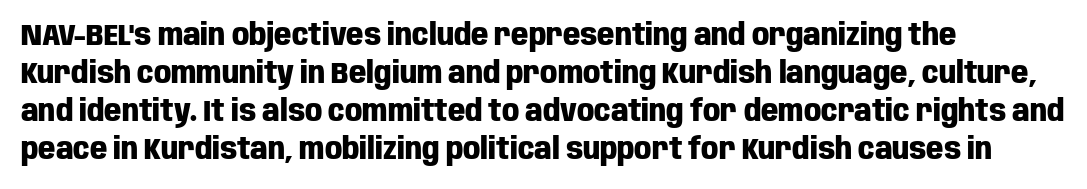
{"serif": "no", "italic": "no", "bold": "yes", "weight": "heavy", "width": "condensed", "stroke_contrast": "low", "x_height": "large", "monospaced": "no", "underline": "no", "align": "left", "line_spacing": "normal", "line_spacing_ratio": 1.27, "letter_spacing": "normal", "letter_spacing_em": 0.0, "glyph_px": 30}
